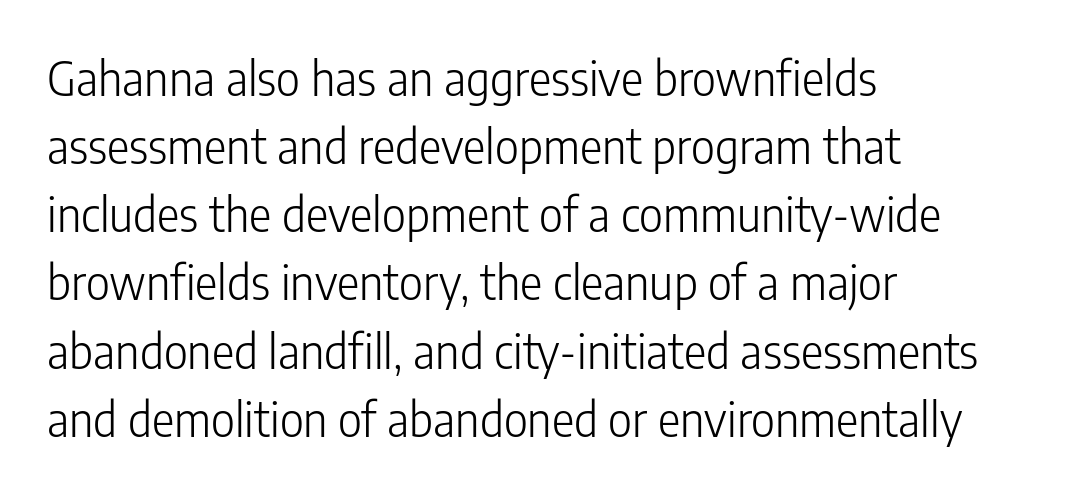
The passage shown stacks its lines at a standard gap. Typeset ragged right — the left edge is the straight one. How are the letters spaced? Ordinarily, with no added tracking. The letters stand upright; this is a roman face. Regarding serifs, this sample does without them. The words here are not underlined.
